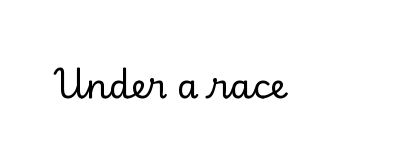
Q: Is the text italic (slanted)? A: No, it is upright.
Q: Is the text underlined? A: No.
Q: Is the spacing between letters normal or unusually wide? A: Normal.
Q: Width (condensed, normal, or wide)? A: Normal.
Q: Stroke contrast? A: Low.
Q: x-height? A: Small.
Q: Monospaced? A: No.
